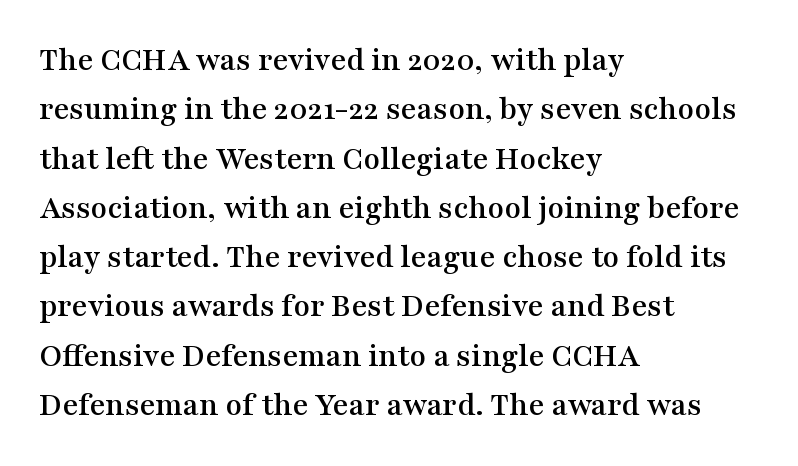
Each letter keeps its own natural width here, so spacing adapts to shape. In terms of posture, this sample is upright. The passage shown is typeset with a serif family. Horizontally, the lines are justified to the leading edge only.
